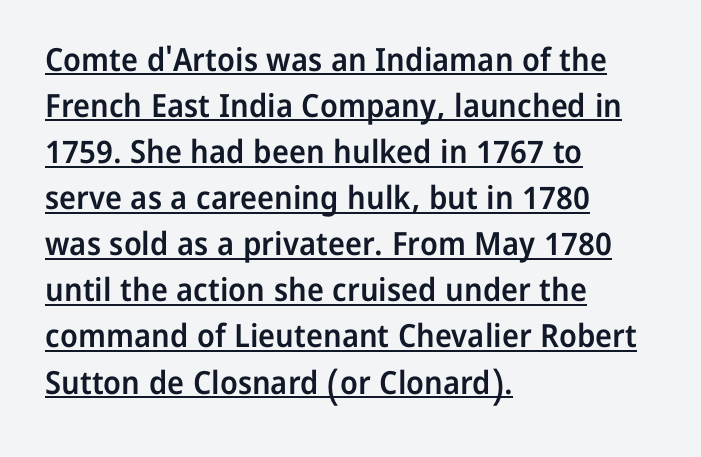
Q: Is the text bold? A: Semi-bold.
Q: Is the text italic (slanted)? A: No, it is upright.
Q: Is the typeface a serif or a sans-serif typeface? A: Sans-serif.
Q: Is the text underlined? A: Yes.
Q: How is the paragraph aligned? A: Left-aligned.
Q: Is the spacing between letters normal or unusually wide? A: Normal.
Q: Is the spacing between lines tight, normal or loose? A: Normal.
Q: Width (condensed, normal, or wide)? A: Normal.
Q: Stroke contrast? A: Low.
Q: x-height? A: Medium.
Q: Monospaced? A: No.
